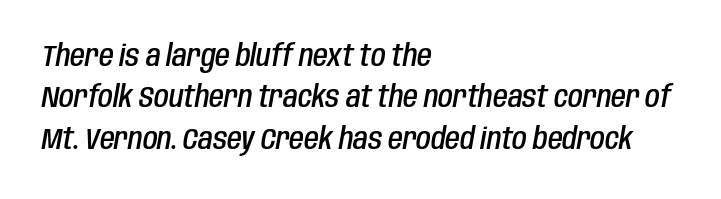
Q: Is the text bold? A: Semi-bold.
Q: Is the text italic (slanted)? A: Yes, it leans right by about 10 degrees.
Q: Is the text underlined? A: No.
Q: How is the paragraph aligned? A: Left-aligned.
Q: Is the spacing between letters normal or unusually wide? A: Normal.
Q: Is the spacing between lines tight, normal or loose? A: Normal.
Q: Width (condensed, normal, or wide)? A: Condensed.
Q: Stroke contrast? A: Low.
Q: x-height? A: Large.
Q: Monospaced? A: No.
